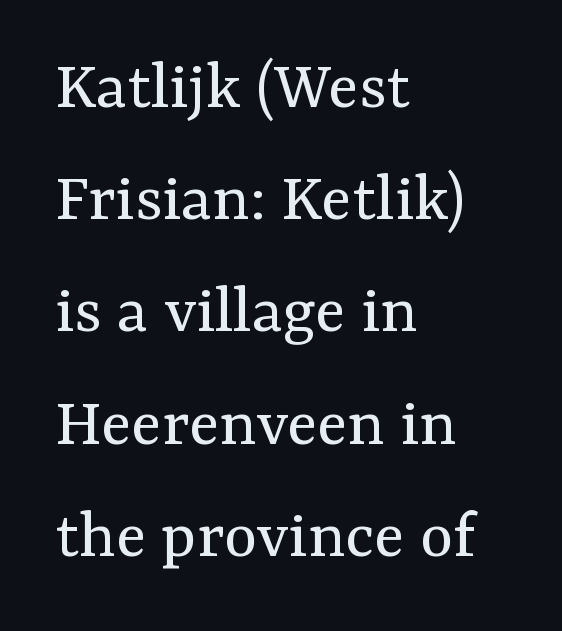
Rendered with straight, roman letterforms. The letterforms sit shoulder to shoulder at normal distance. Character widths vary here, with narrow letters taking less room than wide ones. Weight: in the light-to-regular range. This sample uses a serif face.
